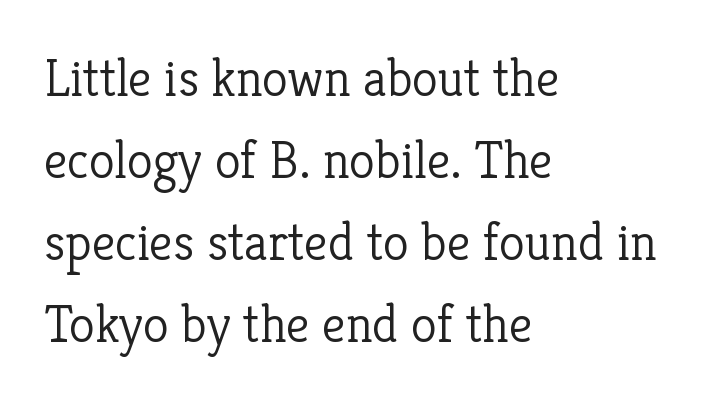
Q: Is the text bold? A: No.
Q: Is the text italic (slanted)? A: No, it is upright.
Q: Is the typeface a serif or a sans-serif typeface? A: Serif.
Q: Is the text underlined? A: No.
Q: How is the paragraph aligned? A: Left-aligned.
Q: Is the spacing between letters normal or unusually wide? A: Normal.
Q: Is the spacing between lines tight, normal or loose? A: Normal.
Q: Width (condensed, normal, or wide)? A: Normal.
Q: Stroke contrast? A: Low.
Q: x-height? A: Medium.
Q: Monospaced? A: No.
